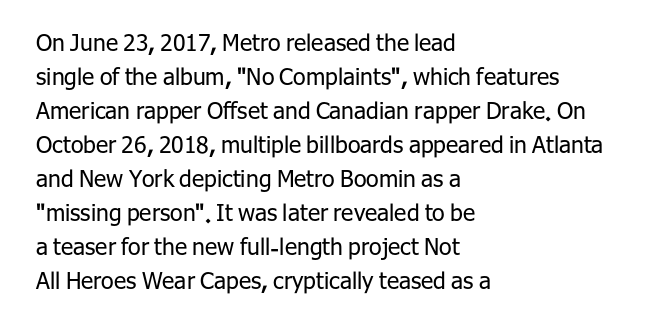
Q: Is the text bold? A: No.
Q: Is the text italic (slanted)? A: No, it is upright.
Q: Is the text underlined? A: No.
Q: How is the paragraph aligned? A: Left-aligned.
Q: Is the spacing between letters normal or unusually wide? A: Normal.
Q: Is the spacing between lines tight, normal or loose? A: Normal.
